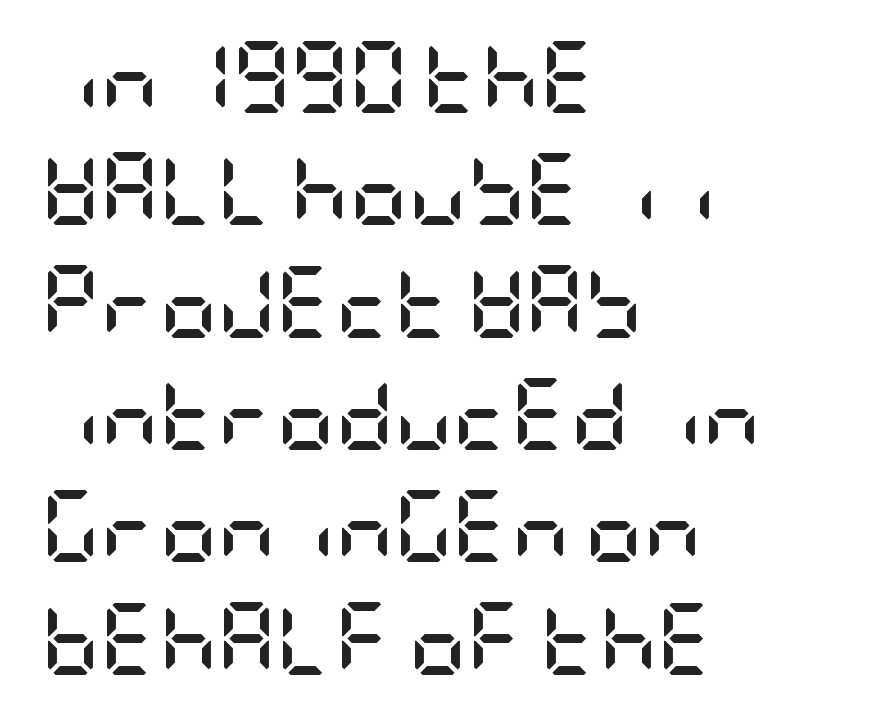
Q: Is the text bold? A: Yes.
Q: Is the text italic (slanted)? A: No, it is upright.
Q: Is the typeface a serif or a sans-serif typeface? A: Sans-serif.
Q: Is the text underlined? A: No.
Q: How is the paragraph aligned? A: Left-aligned.
Q: Is the spacing between letters normal or unusually wide? A: Normal.
Q: Is the spacing between lines tight, normal or loose? A: Normal.
Q: Width (condensed, normal, or wide)? A: Condensed.
Q: Stroke contrast? A: Low.
Q: x-height? A: Large.
